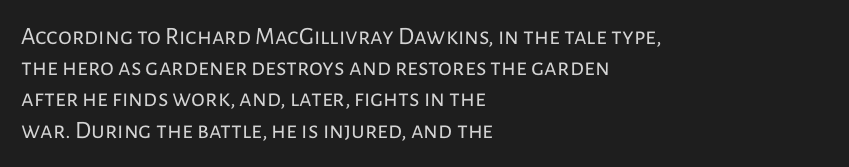
Spacing between characters is what you'd get straight out of the box. Ordinary non-slanted type is in use. The compositor pushed each line to the left boundary. Rows of type keep a routine distance in the vertical direction.
